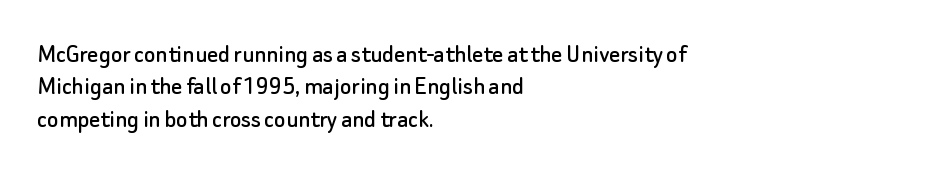
Designer's note — italics off, roman on. The specimen omits any rule beneath the text block's lines. No extra tracking has been applied to these lines. Each line starts at the same left margin while the right side varies.
